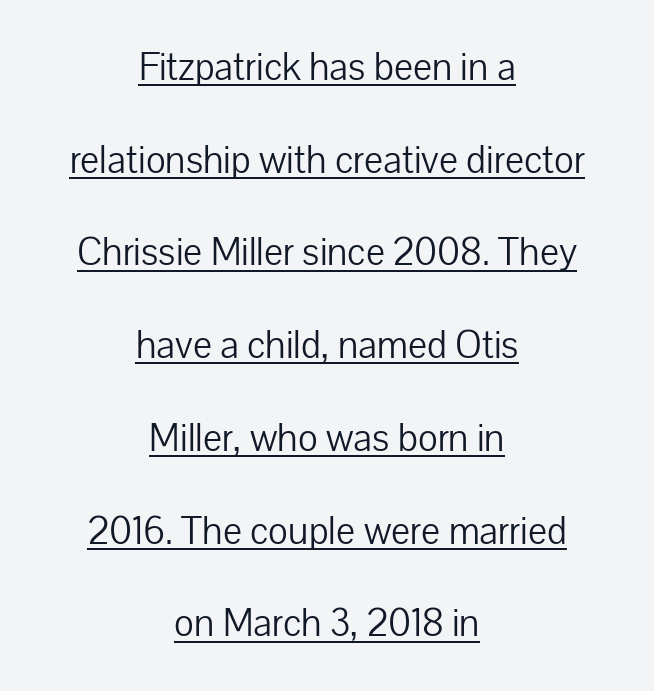
Q: Is the text bold? A: No.
Q: Is the text italic (slanted)? A: No, it is upright.
Q: Is the typeface a serif or a sans-serif typeface? A: Sans-serif.
Q: Is the text underlined? A: Yes.
Q: How is the paragraph aligned? A: Centered.
Q: Is the spacing between letters normal or unusually wide? A: Normal.
Q: Is the spacing between lines tight, normal or loose? A: Loose.
Q: Width (condensed, normal, or wide)? A: Normal.
Q: Stroke contrast? A: Low.
Q: x-height? A: Medium.
Q: Monospaced? A: No.
